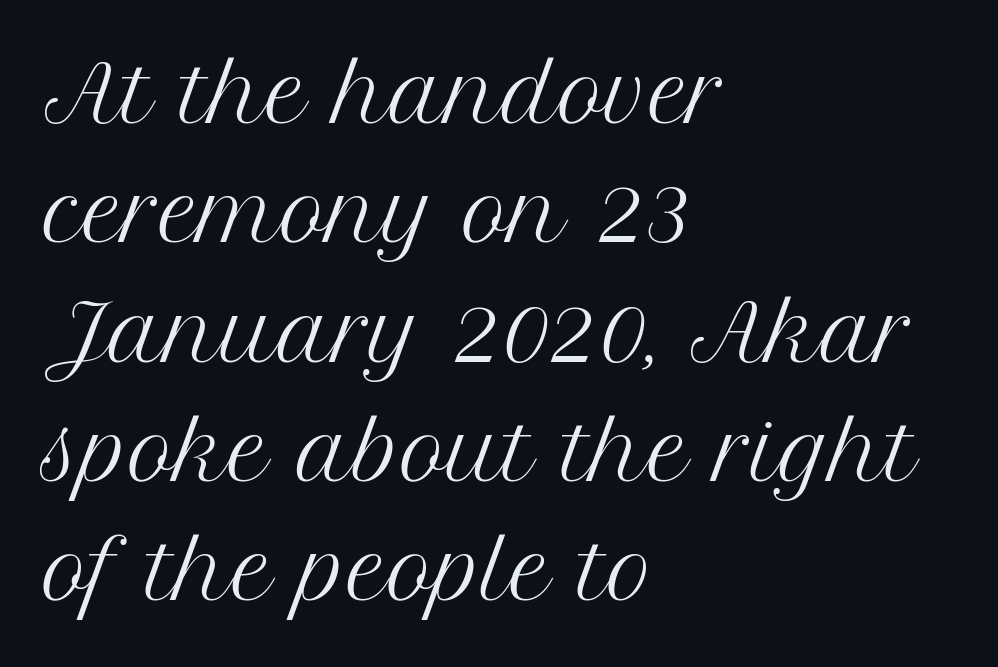
{"bold": "no", "weight": "regular", "width": "normal", "stroke_contrast": "medium", "x_height": "medium", "monospaced": "no", "underline": "no", "align": "left", "line_spacing": "normal", "line_spacing_ratio": 1.53, "letter_spacing": "normal", "letter_spacing_em": 0.0, "glyph_px": 78}
